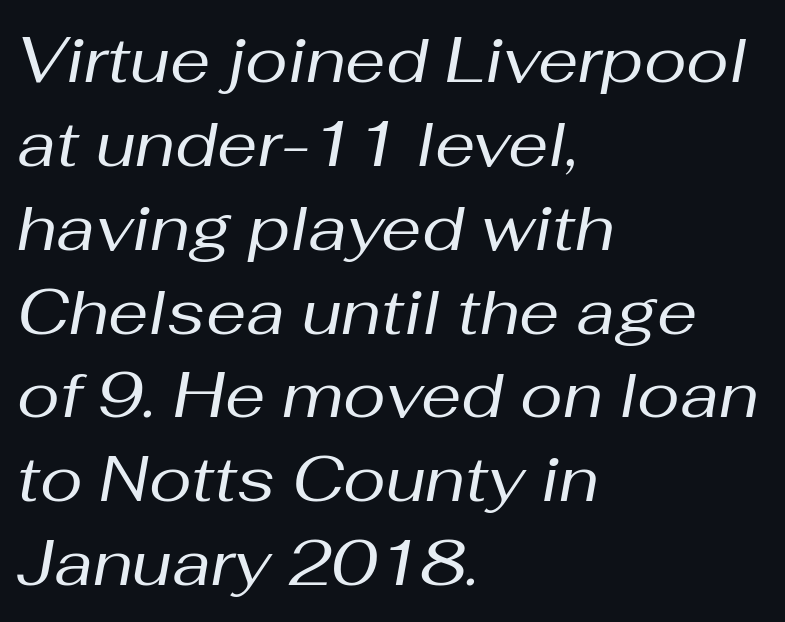
The image shows 64 px regular-weight type, italic (leaning right); set left-aligned, normal line spacing (1.31x), normal letter spacing, not underlined; medium stroke contrast and a medium x-height.
